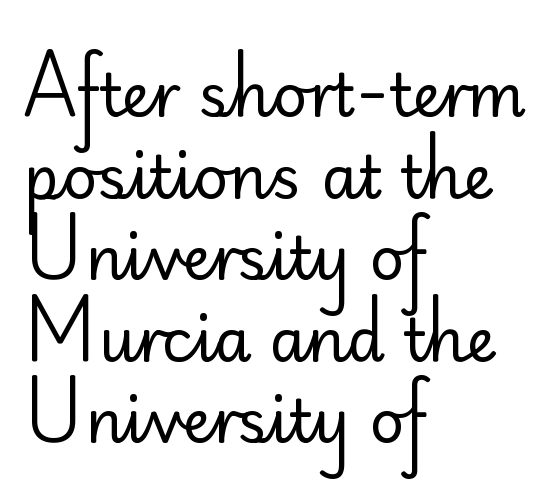
The image shows 60 px regular-weight sans-serif type, upright; set left-aligned, normal line spacing (1.36x), normal letter spacing, not underlined; low stroke contrast and a small x-height.
